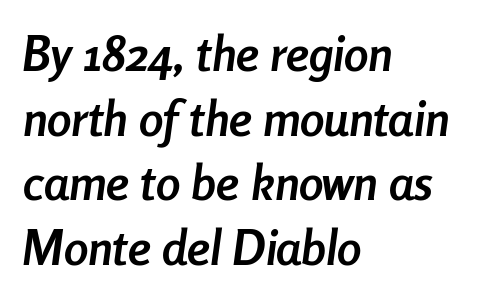
Q: Is the text bold? A: Yes.
Q: Is the text italic (slanted)? A: Yes, it leans right by about 8 degrees.
Q: Is the text underlined? A: No.
Q: How is the paragraph aligned? A: Left-aligned.
Q: Is the spacing between letters normal or unusually wide? A: Normal.
Q: Is the spacing between lines tight, normal or loose? A: Normal.
Q: Width (condensed, normal, or wide)? A: Condensed.
Q: Stroke contrast? A: Low.
Q: x-height? A: Medium.
Q: Monospaced? A: No.
